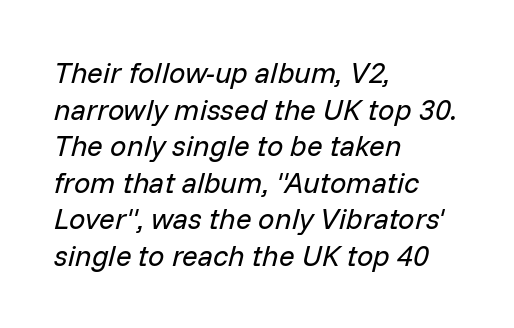
This rendering leaves character spacing at its baseline value. The foot of each line stays bare and open. Observe the lean: these are italic letterforms. Character widths vary here, with narrow letters taking less room than wide ones.
